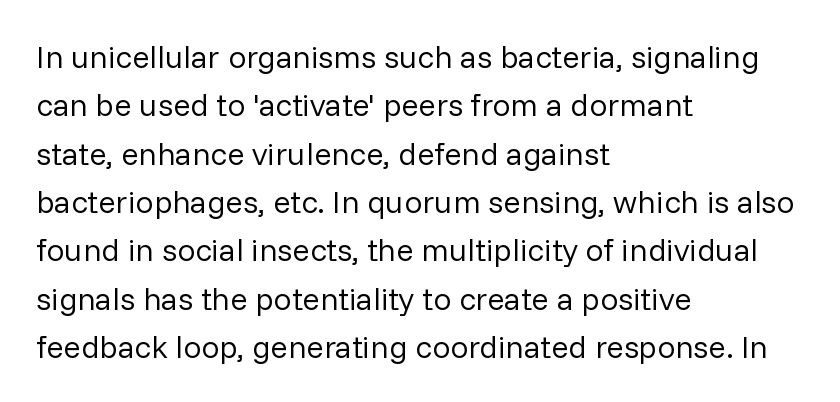
The image shows 32 px regular-weight sans-serif type, upright; set left-aligned, normal line spacing (1.51x), normal letter spacing, not underlined; low stroke contrast and a medium x-height.
